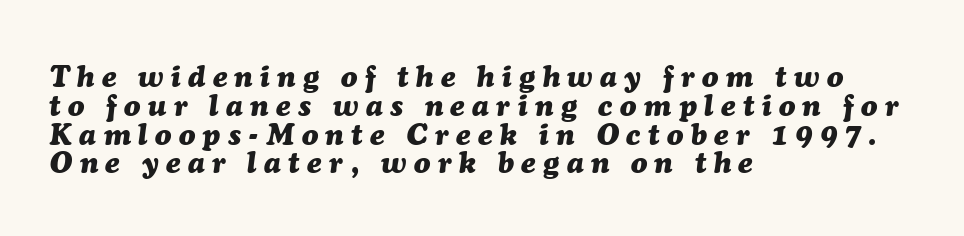
Think of a printed novel: that variable character pitch is what you see here. Rendered with sloped, italic letterforms. The passage shown has open, widely tracked lettering throughout. Descender tails drop into unmarked territory.
